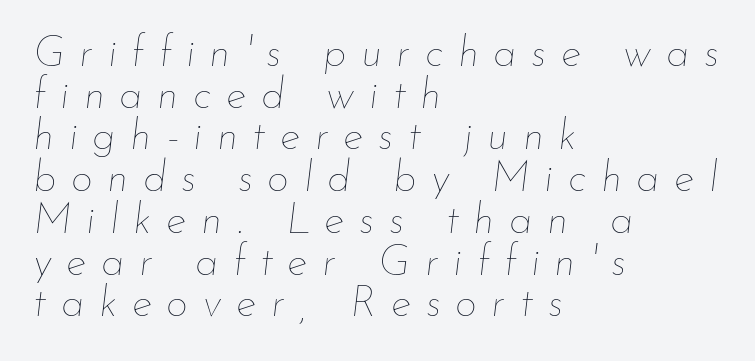
Q: Is the text bold? A: No.
Q: Is the text italic (slanted)? A: Yes, it leans right by about 7 degrees.
Q: Is the text underlined? A: No.
Q: How is the paragraph aligned? A: Left-aligned.
Q: Is the spacing between letters normal or unusually wide? A: Unusually wide.
Q: Is the spacing between lines tight, normal or loose? A: Tight.
Q: Width (condensed, normal, or wide)? A: Normal.
Q: Stroke contrast? A: Low.
Q: x-height? A: Small.
Q: Monospaced? A: No.
